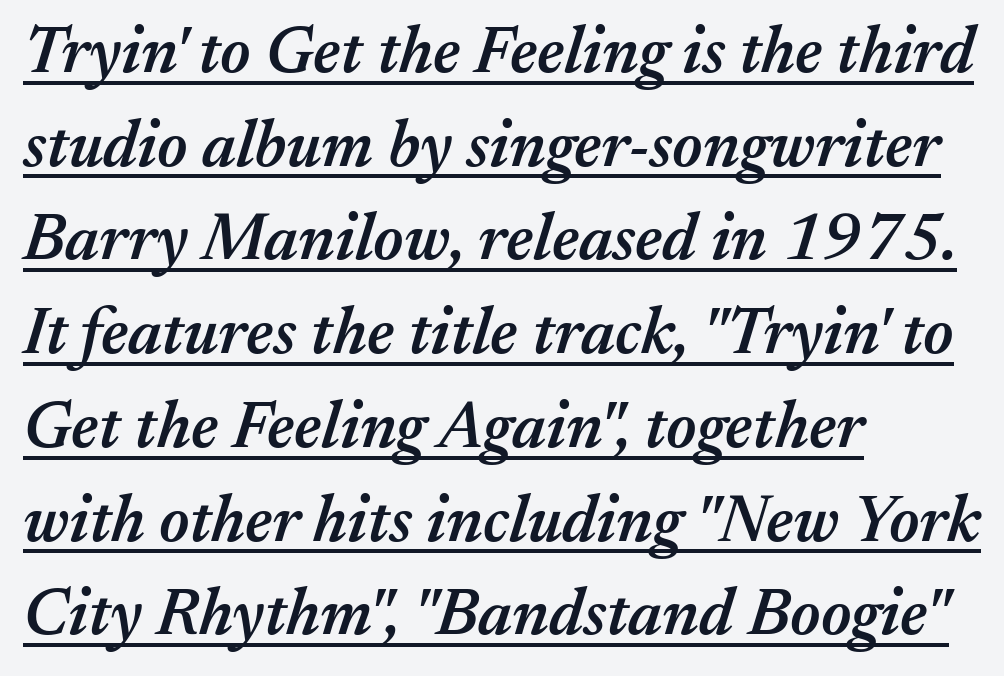
The image shows 66 px semibold type, italic (leaning right); set left-aligned, normal line spacing (1.42x), normal letter spacing, underlined; medium stroke contrast and a medium x-height.
